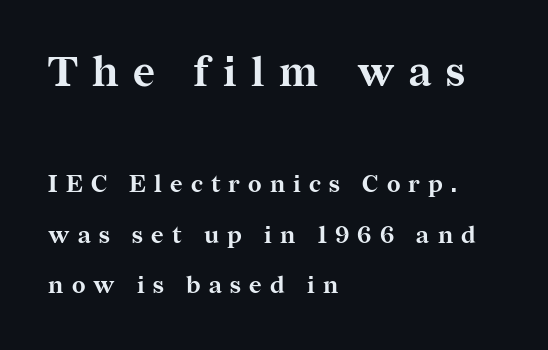
Q: Is the text bold? A: Yes.
Q: Is the text italic (slanted)? A: No, it is upright.
Q: Is the typeface a serif or a sans-serif typeface? A: Serif.
Q: Is the text underlined? A: No.
Q: How is the paragraph aligned? A: Left-aligned.
Q: Is the spacing between letters normal or unusually wide? A: Unusually wide.
Q: Is the spacing between lines tight, normal or loose? A: Loose.
Q: Which block of text is set in a larger size, the first (top) or the second (bottom)? A: The first (top) one.
Q: Width (condensed, normal, or wide)? A: Normal.
Q: Stroke contrast? A: Medium.
Q: x-height? A: Medium.
Q: Monospaced? A: No.
